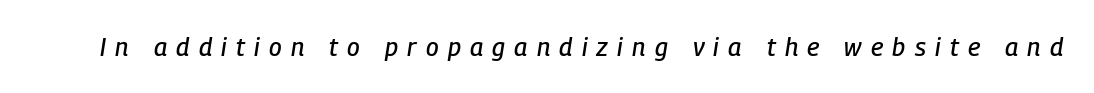
Spacing between characters has been opened up far beyond the box default. This is oblique type, the kind used for emphasis or titles. Underlining? Definitely not there.
